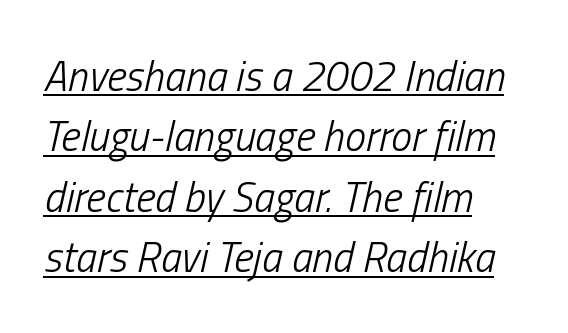
Heft: none added — not bold. You could not count columns in this text — the font is proportionally spaced. The typesetter chose a ragged-right arrangement here. Style check: oblique. Between one letter and the next there's only the usual sliver of space. These characters rest on top of a visible drawn line.
